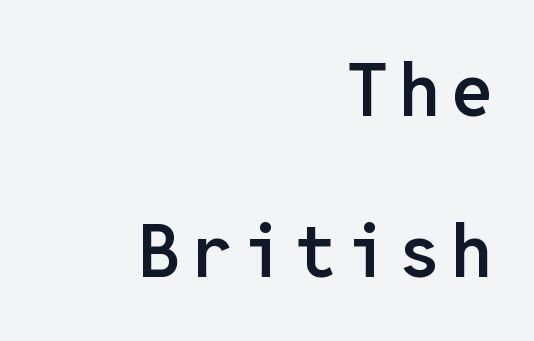
Q: Is the text bold? A: Semi-bold.
Q: Is the text italic (slanted)? A: No, it is upright.
Q: Is the typeface a serif or a sans-serif typeface? A: Sans-serif.
Q: Is the text underlined? A: No.
Q: How is the paragraph aligned? A: Right-aligned.
Q: Is the spacing between lines tight, normal or loose? A: Loose.
Q: Width (condensed, normal, or wide)? A: Normal.
Q: Stroke contrast? A: Low.
Q: x-height? A: Medium.
Q: Monospaced? A: Yes.
